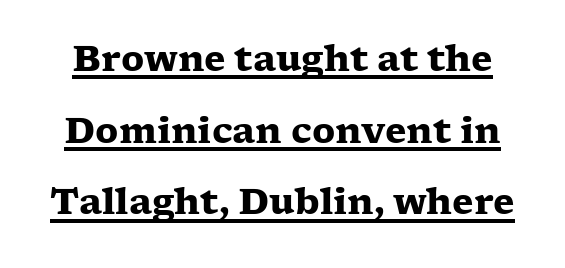
This is serif lettering, the kind often seen in printed books. Characters remain perfectly vertical along every line. The leading is generous, giving the passage an open texture. Compared with an ordinary text face, these strokes are far heavier — a full bold. Character widths vary here, with narrow letters taking less room than wide ones. The letters sit at their default tracking, neither squeezed nor spread.
